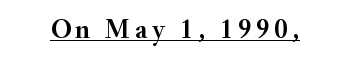
Q: Is the text italic (slanted)? A: No, it is upright.
Q: Is the typeface a serif or a sans-serif typeface? A: Serif.
Q: Is the text underlined? A: Yes.
Q: Width (condensed, normal, or wide)? A: Normal.
Q: Stroke contrast? A: Medium.
Q: x-height? A: Small.
Q: Monospaced? A: No.
